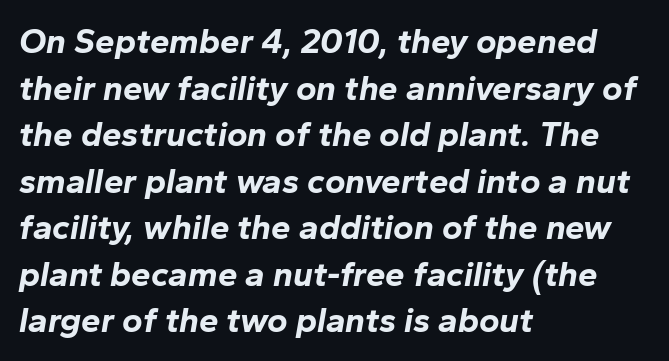
Weight: bold. Any mark beneath the type? The region is blank. In CSS terms this would be text-align: left. Inter-character spacing is left at the font's built-in metrics. Posture: slanted.
